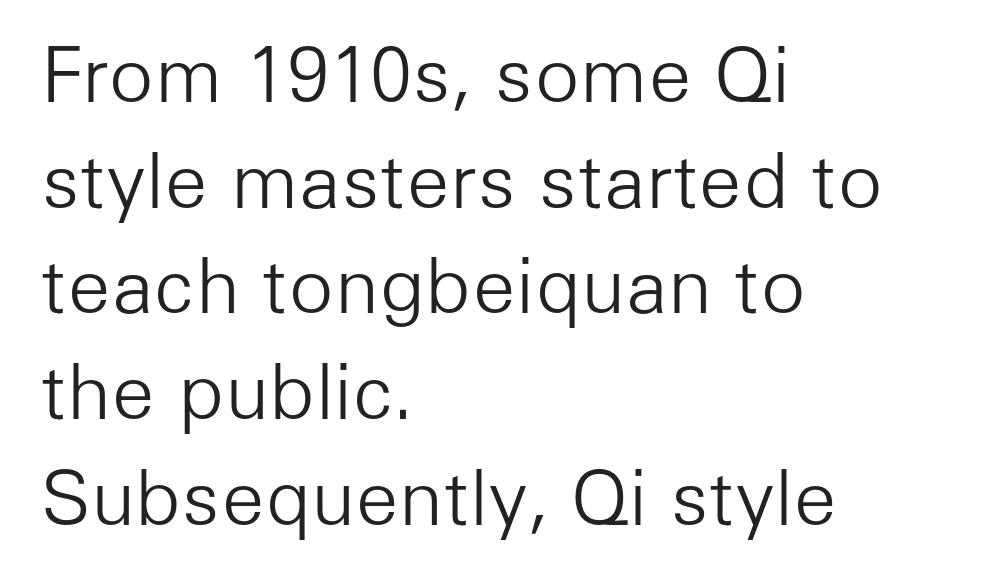
A student would call this left alignment; a typographer would say flush left, rag right. If you drew a line through each stem, it would be perfectly vertical. Rows of type keep a routine distance in the vertical direction. Caption: face not bold, strokes unweighted. The specimen omits any rule beneath the text block's lines. Here the designer chose a conventional face with non-uniform glyph widths.
